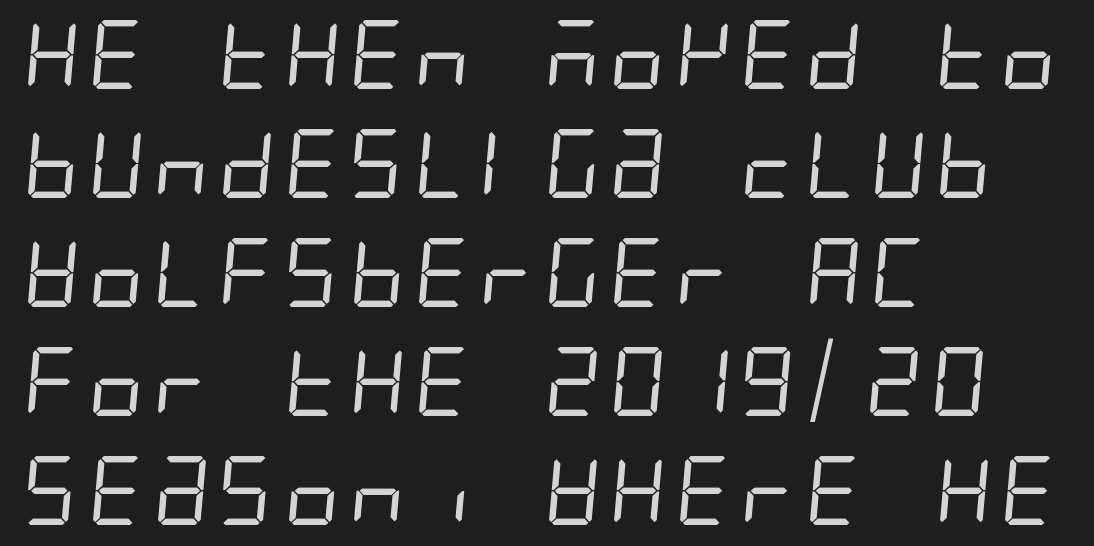
Q: Is the text bold? A: No.
Q: Is the typeface a serif or a sans-serif typeface? A: Sans-serif.
Q: Is the text underlined? A: No.
Q: How is the paragraph aligned? A: Left-aligned.
Q: Is the spacing between letters normal or unusually wide? A: Normal.
Q: Is the spacing between lines tight, normal or loose? A: Normal.
Q: Width (condensed, normal, or wide)? A: Condensed.
Q: Stroke contrast? A: Low.
Q: x-height? A: Large.
